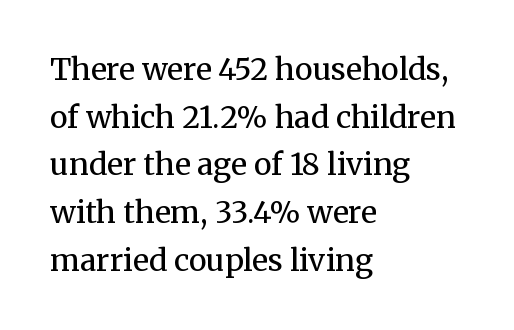
The image shows 30 px regular-weight serif type, upright; set left-aligned, normal line spacing (1.59x), normal letter spacing, not underlined; medium stroke contrast and a medium x-height.
